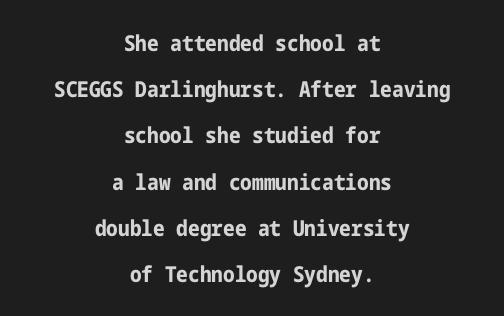
The image shows 22 px bold type, upright; set centered, loose line spacing (2.1x), normal letter spacing, not underlined.
